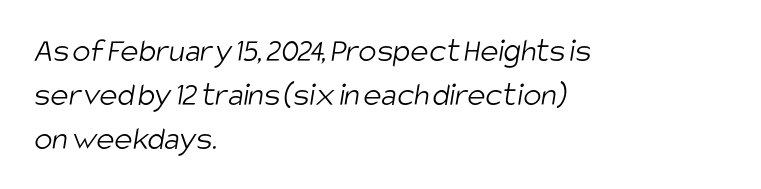
{"serif": "no", "bold": "no", "weight": "light", "width": "condensed", "stroke_contrast": "low", "x_height": "large", "monospaced": "no", "underline": "no", "align": "left", "line_spacing": "normal", "line_spacing_ratio": 1.29, "letter_spacing": "normal", "letter_spacing_em": 0.0, "glyph_px": 34}
